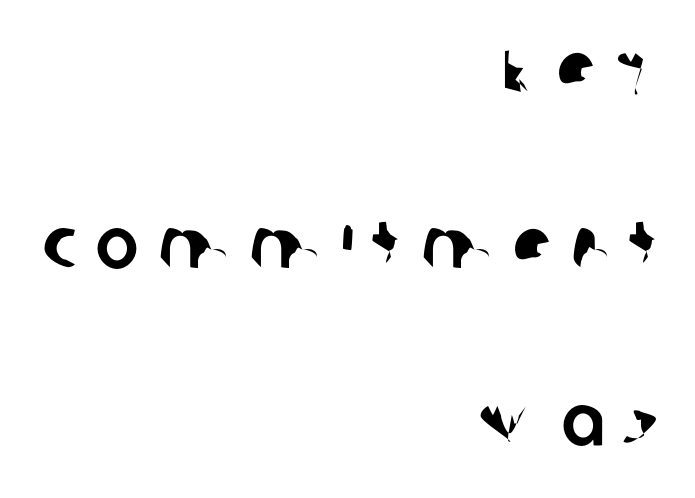
Spacing verdict: proportional, widths tailored to each character. The passage is arranged like a letterhead date or caption credit — flush right. The letters are spread apart with noticeably loose tracking. The passage shown stacks its lines with a broad gap. Serifs: no, the terminals of the letterforms are clean. Check under the words: just untouched page.
